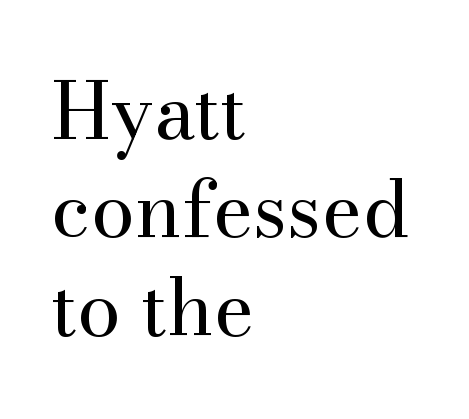
Q: Is the text bold? A: No.
Q: Is the text italic (slanted)? A: No, it is upright.
Q: Is the typeface a serif or a sans-serif typeface? A: Serif.
Q: Is the text underlined? A: No.
Q: How is the paragraph aligned? A: Left-aligned.
Q: Is the spacing between letters normal or unusually wide? A: Normal.
Q: Is the spacing between lines tight, normal or loose? A: Normal.
Q: Width (condensed, normal, or wide)? A: Normal.
Q: Stroke contrast? A: Medium.
Q: x-height? A: Small.
Q: Monospaced? A: No.
